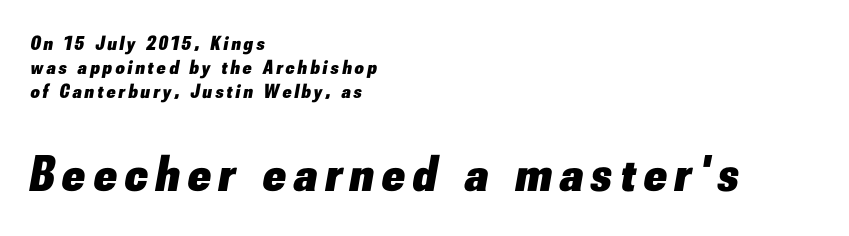
Q: Is the text bold? A: Yes.
Q: Is the text italic (slanted)? A: Yes, it leans right by about 10 degrees.
Q: Is the text underlined? A: No.
Q: How is the paragraph aligned? A: Left-aligned.
Q: Which block of text is set in a larger size, the first (top) or the second (bottom)? A: The second (bottom) one.
Q: Width (condensed, normal, or wide)? A: Normal.
Q: Stroke contrast? A: Low.
Q: x-height? A: Small.
Q: Monospaced? A: No.
